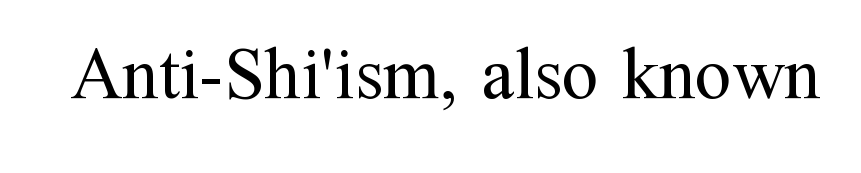
The image shows 73 px regular-weight serif type, upright; set normal letter spacing, not underlined; medium stroke contrast and a medium x-height.
